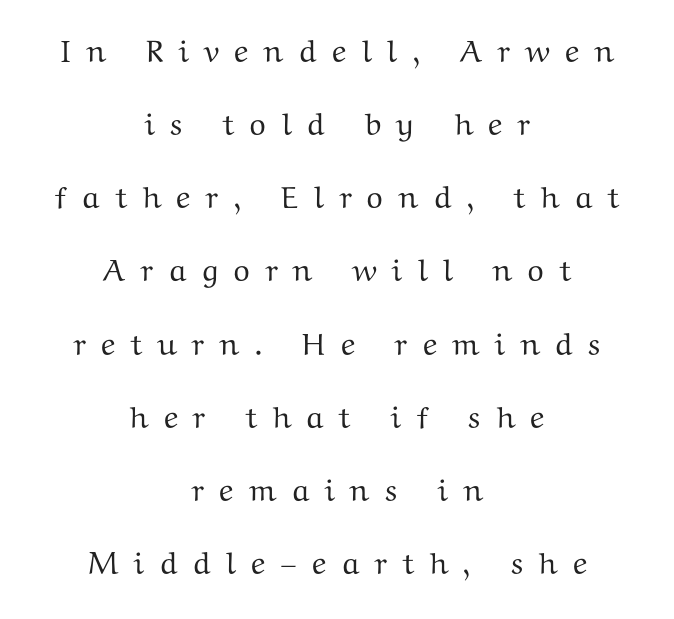
The font's upright variant was chosen for this text. The zone under the glyphs is completely vacant. The lines in this sample share a center point and differ in where they start and stop. Proportional: the letters do not fall into vertical columns.
